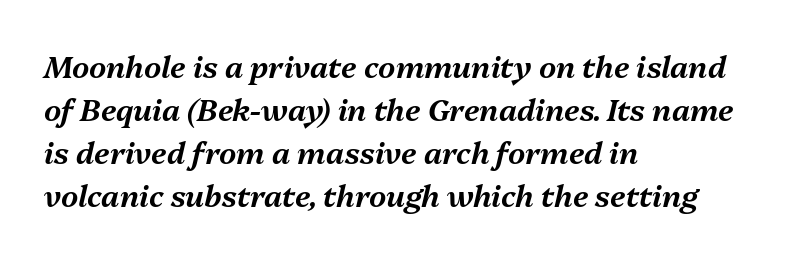
Q: Is the text italic (slanted)? A: Yes, it leans right by about 13 degrees.
Q: Is the text underlined? A: No.
Q: How is the paragraph aligned? A: Left-aligned.
Q: Is the spacing between letters normal or unusually wide? A: Normal.
Q: Is the spacing between lines tight, normal or loose? A: Normal.
Q: Width (condensed, normal, or wide)? A: Normal.
Q: Stroke contrast? A: Medium.
Q: x-height? A: Medium.
Q: Monospaced? A: No.
